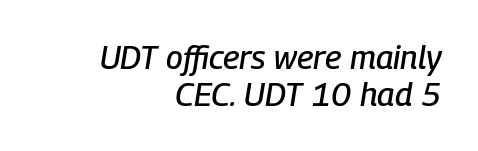
{"italic": "yes", "lean": "right", "slant_degrees": 9, "width": "condensed", "stroke_contrast": "low", "x_height": "medium", "monospaced": "no", "underline": "no", "align": "right", "line_spacing": "tight", "line_spacing_ratio": 1.12, "letter_spacing": "normal", "letter_spacing_em": 0.0, "glyph_px": 33}
